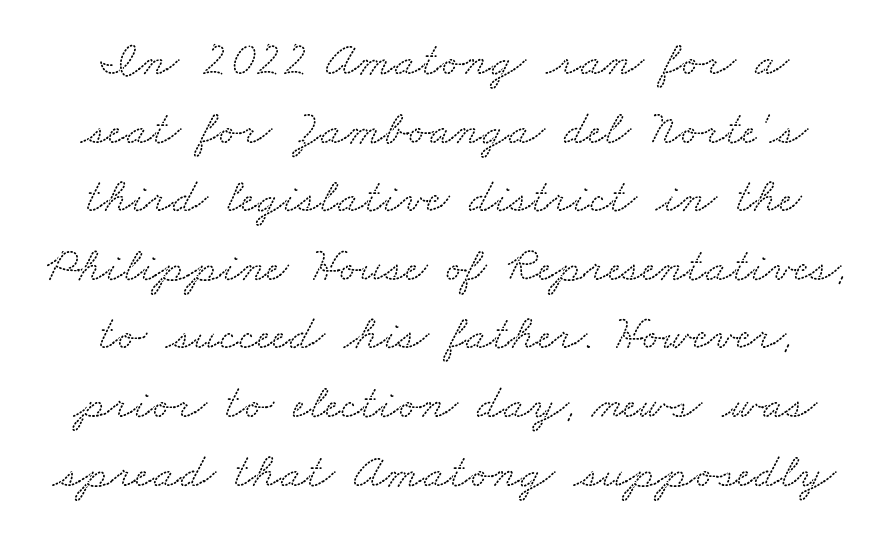
Whoever set this chose a conventional vertical rhythm. Here the designer chose a conventional face with non-uniform glyph widths. This sample uses plain, unmodified letter spacing. Descender tails drop into unmarked territory.
